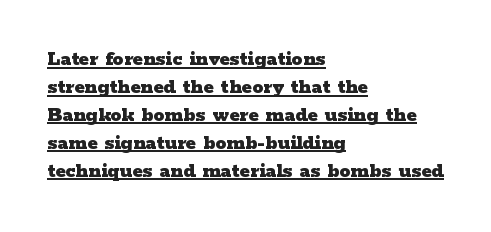
{"italic": "no", "bold": "yes", "underline": "yes", "align": "left", "line_spacing": "normal", "line_spacing_ratio": 1.27, "letter_spacing": "normal", "letter_spacing_em": 0.0, "glyph_px": 22}
